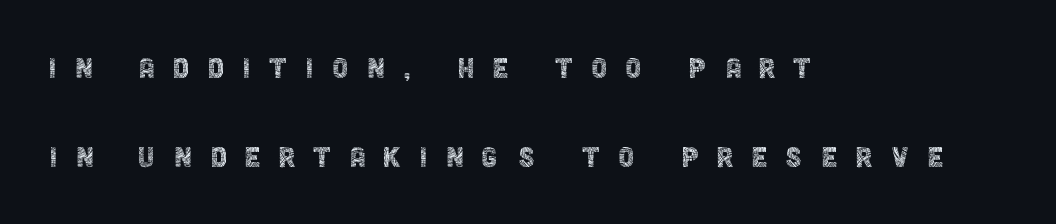
Varying glyph widths throughout — classic text-font behaviour. The baseline area is clear. This sample is left-justified, so line endings fall wherever the words run out. Nope, no serifs anywhere on these letters. Characters follow at a spacing far wider than the type designer built in.
